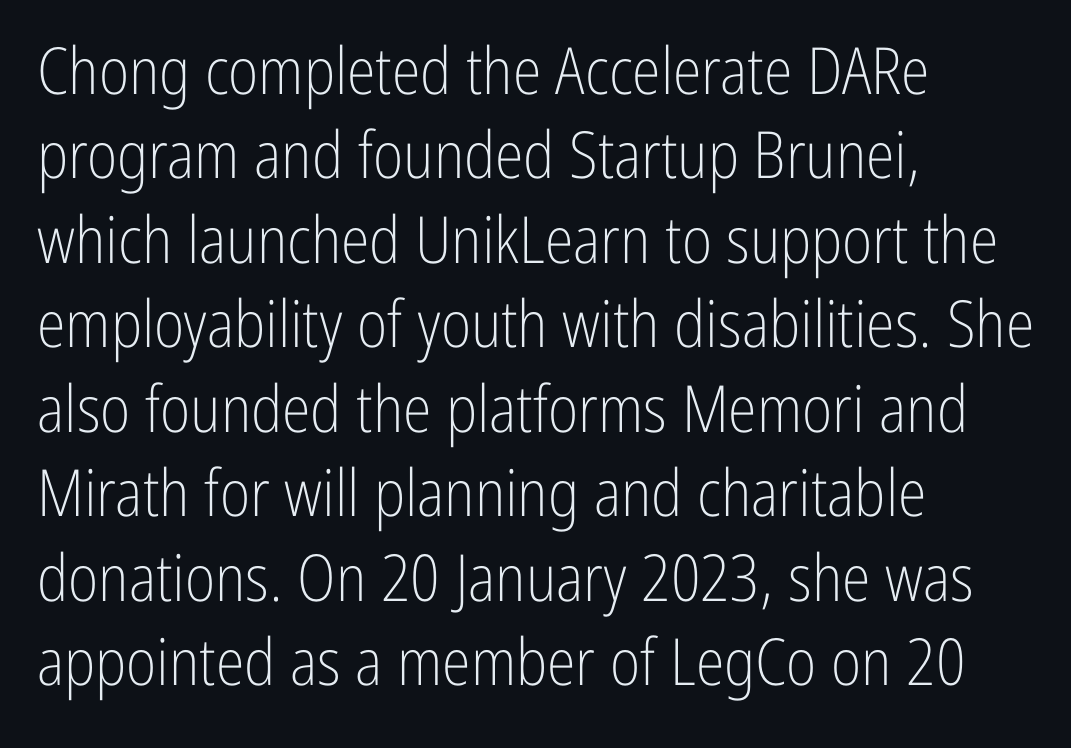
{"serif": "no", "italic": "no", "bold": "no", "weight": "light", "width": "condensed", "stroke_contrast": "low", "x_height": "medium", "monospaced": "no", "underline": "no", "align": "left", "line_spacing": "normal", "line_spacing_ratio": 1.3, "letter_spacing": "normal", "letter_spacing_em": 0.0, "glyph_px": 65}
